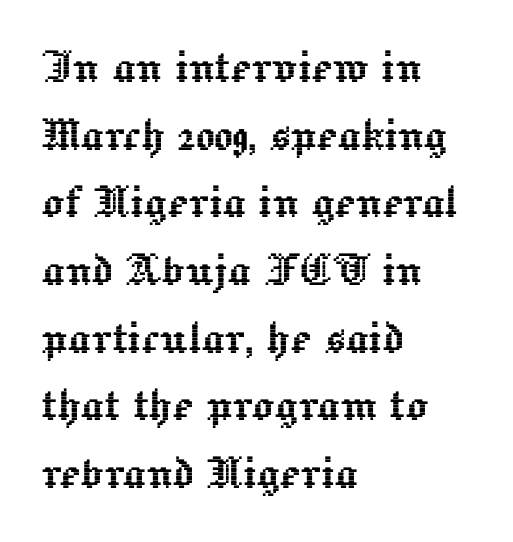
The image shows 55 px text type, upright; set left-aligned, line spacing 1.23x, normal letter spacing, not underlined; a medium x-height.
